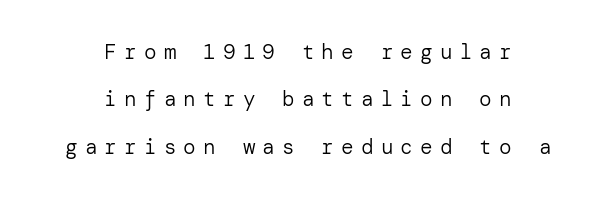
Compared with typical body copy, the letter spacing here is much looser. Is the stroke heavy? The answer is a plain regular-or-lighter. The letters stand straight up with perfectly vertical stems. A clean baseline with only descenders dipping below it.
